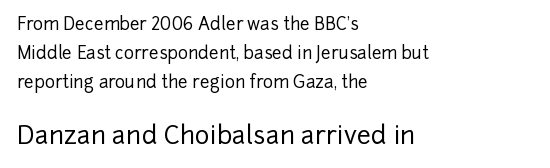
The image shows 25 px text type, upright; set left-aligned, line spacing 1.72x, normal letter spacing, not underlined; the second (bottom) block is 1.47x larger.
